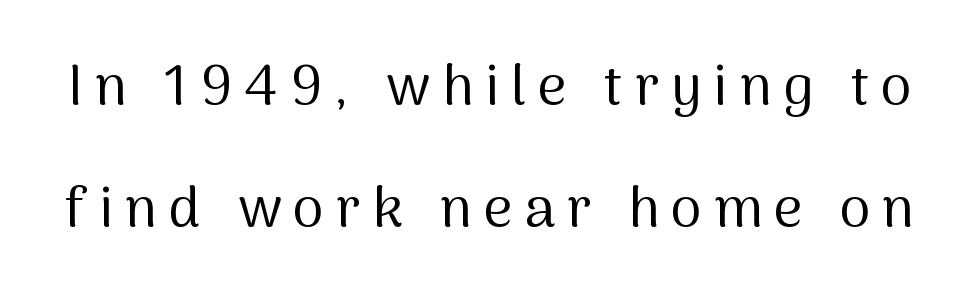
Q: Is the text bold? A: No.
Q: Is the text italic (slanted)? A: No, it is upright.
Q: Is the typeface a serif or a sans-serif typeface? A: Sans-serif.
Q: Is the text underlined? A: No.
Q: Is the spacing between letters normal or unusually wide? A: Unusually wide.
Q: Is the spacing between lines tight, normal or loose? A: Loose.
Q: Width (condensed, normal, or wide)? A: Normal.
Q: Stroke contrast? A: Medium.
Q: x-height? A: Medium.
Q: Monospaced? A: No.
